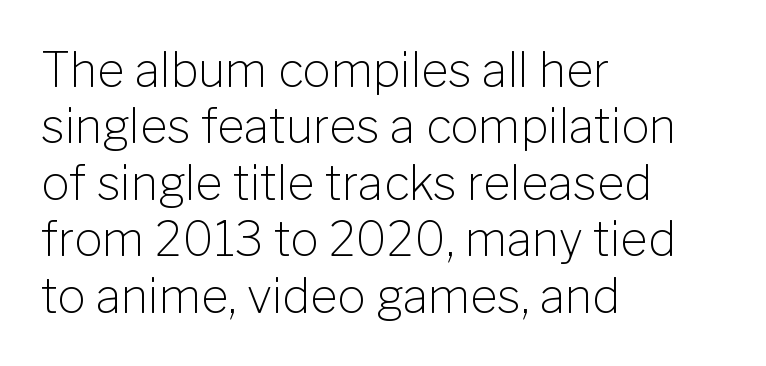
{"serif": "no", "italic": "no", "bold": "no", "weight": "light", "width": "normal", "stroke_contrast": "low", "x_height": "medium", "monospaced": "no", "underline": "no", "align": "left", "line_spacing_ratio": 1.2, "letter_spacing": "normal", "letter_spacing_em": 0.0, "glyph_px": 47}
